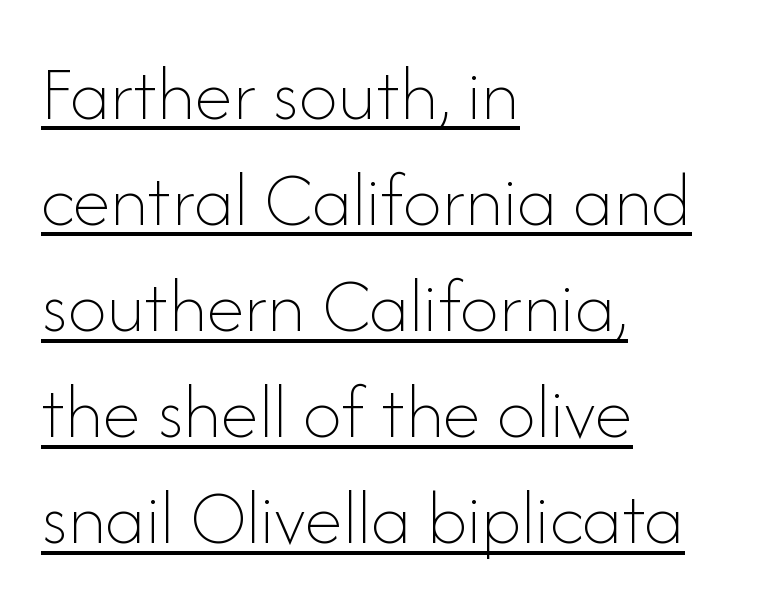
{"italic": "no", "bold": "no", "weight": "thin", "width": "normal", "stroke_contrast": "low", "x_height": "small", "monospaced": "no", "underline": "yes", "align": "left", "line_spacing": "normal", "line_spacing_ratio": 1.36, "letter_spacing": "normal", "letter_spacing_em": 0.0, "glyph_px": 78}
